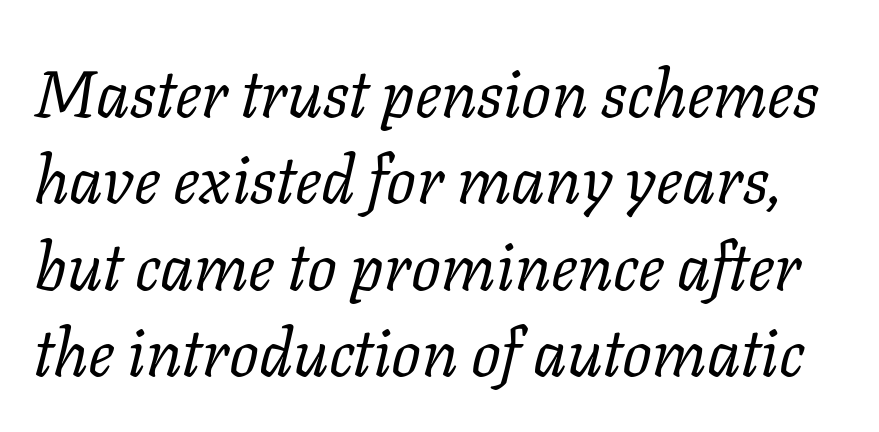
{"serif": "yes", "italic": "yes", "lean": "right", "slant_degrees": 11, "bold": "no", "weight": "regular", "width": "normal", "stroke_contrast": "low", "x_height": "medium", "monospaced": "no", "underline": "no", "line_spacing": "normal", "line_spacing_ratio": 1.31, "letter_spacing": "normal", "letter_spacing_em": 0.0, "glyph_px": 66}
